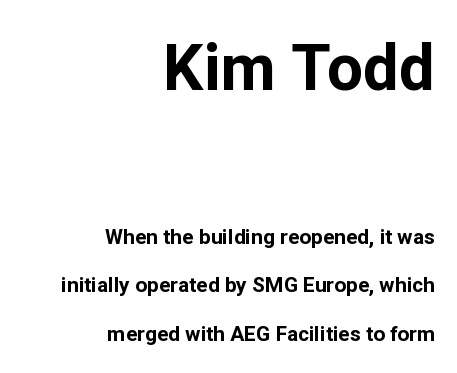
{"serif": "no", "italic": "no", "bold": "yes", "weight": "bold", "width": "normal", "stroke_contrast": "low", "x_height": "medium", "monospaced": "no", "underline": "no", "align": "right", "line_spacing": "loose", "line_spacing_ratio": 2.32, "letter_spacing": "normal", "letter_spacing_em": 0.0, "larger_block": "first", "size_ratio": 3.05, "glyph_px": 64}
